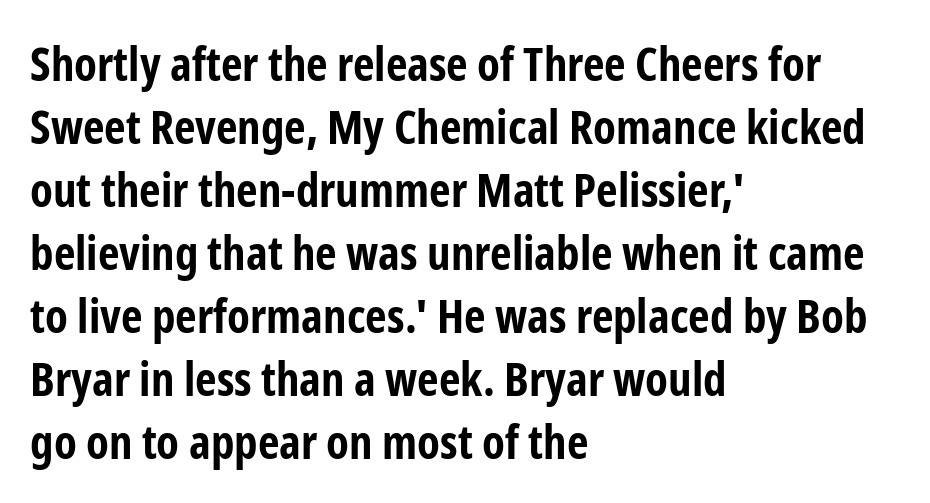
Q: Is the text bold? A: Yes.
Q: Is the text italic (slanted)? A: No, it is upright.
Q: Is the typeface a serif or a sans-serif typeface? A: Sans-serif.
Q: Is the text underlined? A: No.
Q: How is the paragraph aligned? A: Left-aligned.
Q: Is the spacing between letters normal or unusually wide? A: Normal.
Q: Is the spacing between lines tight, normal or loose? A: Normal.
Q: Width (condensed, normal, or wide)? A: Condensed.
Q: Stroke contrast? A: Low.
Q: x-height? A: Medium.
Q: Monospaced? A: No.
